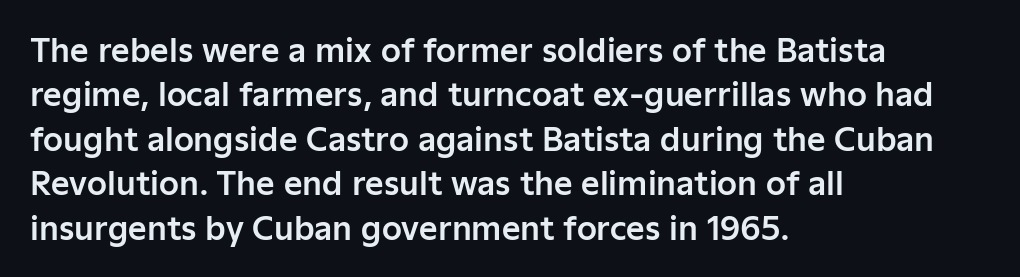
The image shows 32 px sans-serif type, upright; set left-aligned, normal line spacing (1.39x), normal letter spacing, not underlined; low stroke contrast and a medium x-height.
